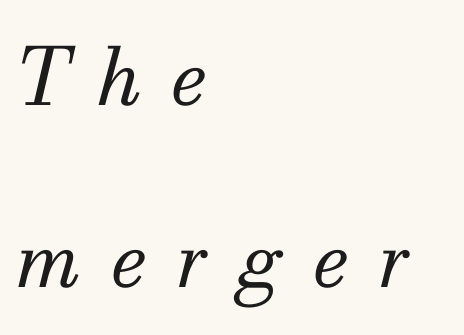
The image shows 79 px regular-weight serif type, italic (leaning right); set left-aligned, loose line spacing (2.3x), unusually wide letter spacing (+0.37 em), not underlined; medium stroke contrast and a small x-height.
